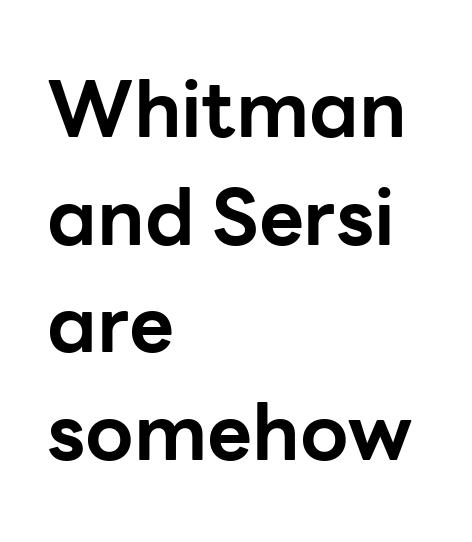
Q: Is the text bold? A: Yes.
Q: Is the text italic (slanted)? A: No, it is upright.
Q: Is the typeface a serif or a sans-serif typeface? A: Sans-serif.
Q: Is the text underlined? A: No.
Q: How is the paragraph aligned? A: Left-aligned.
Q: Is the spacing between letters normal or unusually wide? A: Normal.
Q: Is the spacing between lines tight, normal or loose? A: Normal.
Q: Width (condensed, normal, or wide)? A: Normal.
Q: Stroke contrast? A: Low.
Q: x-height? A: Medium.
Q: Monospaced? A: No.
